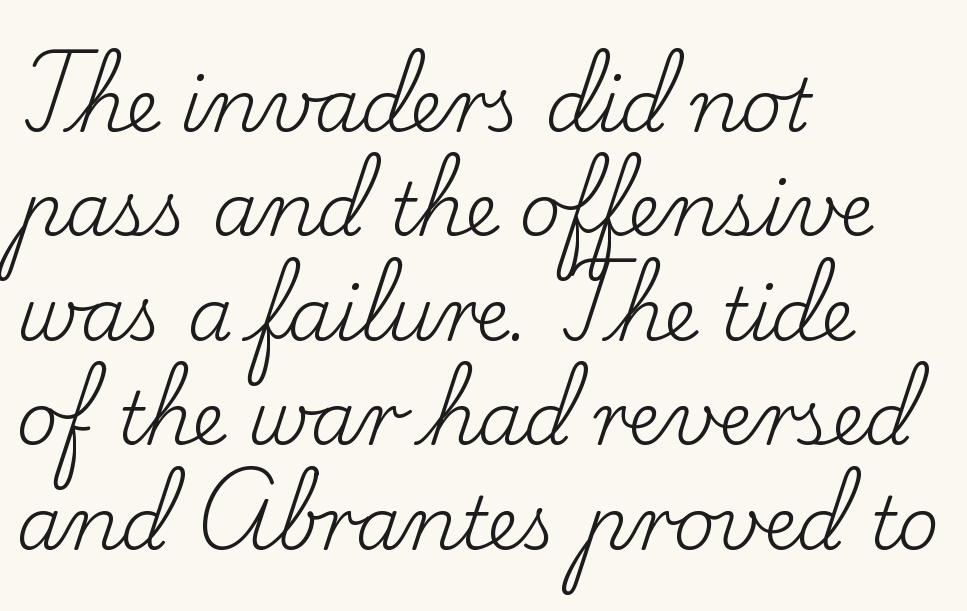
The image shows 73 px regular-weight serif type; set left-aligned, normal line spacing (1.43x), normal letter spacing, not underlined; low stroke contrast and a small x-height.
